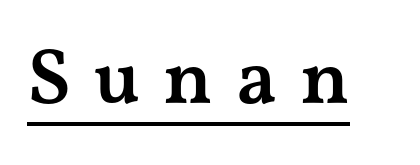
What stands out about the letter spacing? Its width — letters are far apart. The specimen includes a rule beneath the text block's lines. These lines are rendered in a variable-pitch font. Semibold letterforms, between regular and bold. Regarding serifs, this sample has them.
